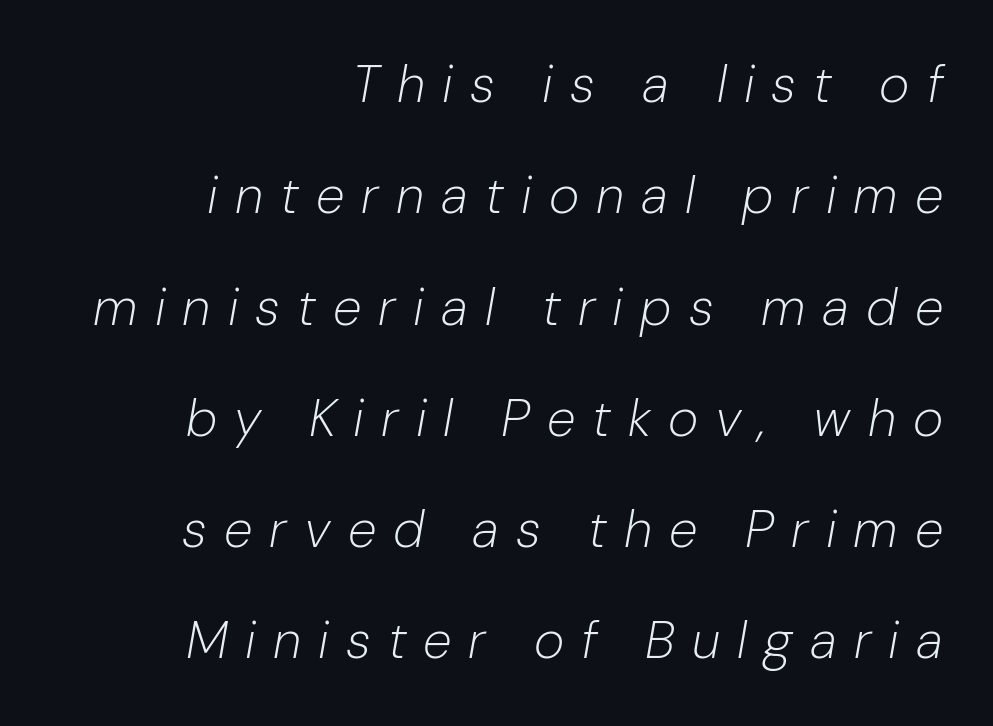
Does the copy run flush right? Yes — the right margin is perfectly even. This sample trades compactness for vertical openness between lines. These lines were composed using italics. Note the varied advance widths — an 'i' is clearly narrower than an 'm'. Stem width sits at or under what a default text font uses. Honestly, there is no underline to notice here at all.
